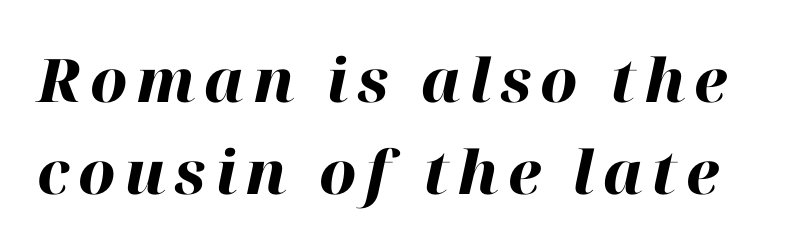
{"italic": "yes", "lean": "right", "slant_degrees": 12, "bold": "yes", "weight": "heavy", "width": "normal", "stroke_contrast": "high", "x_height": "medium", "monospaced": "no", "underline": "no", "line_spacing": "normal", "line_spacing_ratio": 1.54, "glyph_px": 60}
